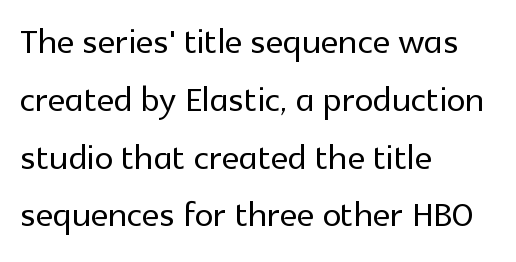
The image shows 47 px sans-serif type, upright; set left-aligned, line spacing 1.23x, normal letter spacing, not underlined; a medium x-height.
